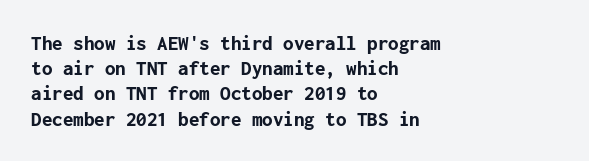
Q: Is the text bold? A: Yes.
Q: Is the text italic (slanted)? A: No, it is upright.
Q: Is the text underlined? A: No.
Q: How is the paragraph aligned? A: Left-aligned.
Q: Is the spacing between letters normal or unusually wide? A: Normal.
